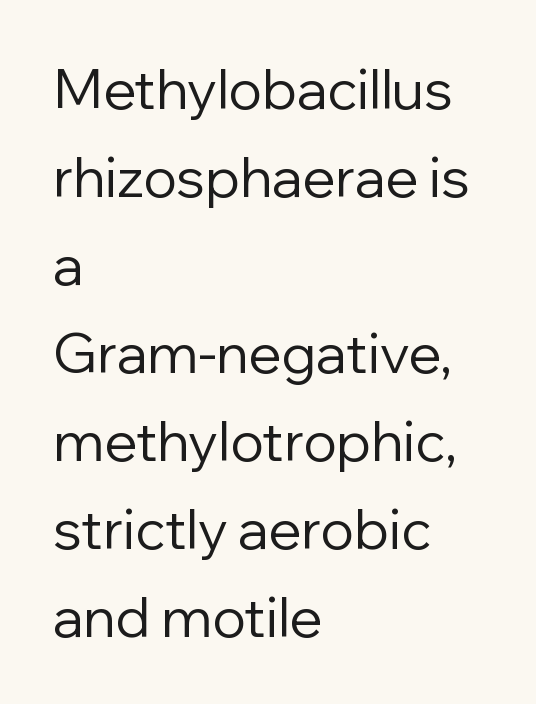
The image shows 55 px regular-weight sans-serif type, upright; set left-aligned, normal line spacing (1.6x), normal letter spacing, not underlined; low stroke contrast and a medium x-height.
